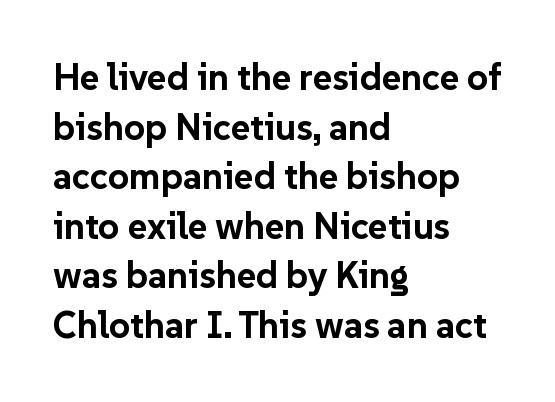
{"serif": "no", "italic": "no", "bold": "yes", "weight": "bold", "width": "normal", "stroke_contrast": "low", "x_height": "medium", "monospaced": "no", "underline": "no", "align": "left", "line_spacing": "normal", "line_spacing_ratio": 1.34, "letter_spacing": "normal", "letter_spacing_em": 0.0, "glyph_px": 37}
